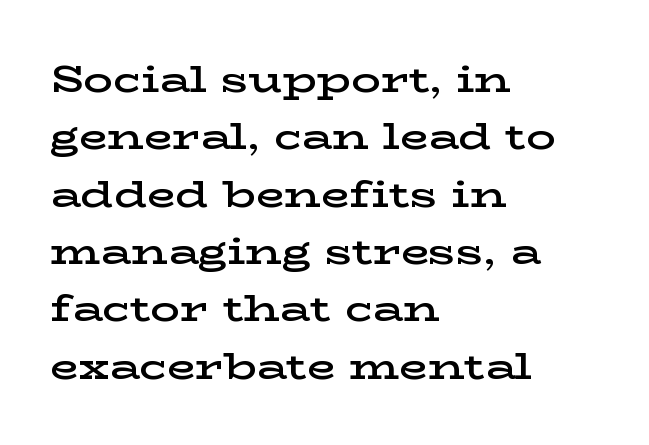
{"serif": "yes", "italic": "no", "bold": "semi", "weight": "semibold", "width": "wide", "stroke_contrast": "low", "x_height": "medium", "monospaced": "no", "underline": "no", "align": "left", "line_spacing": "normal", "line_spacing_ratio": 1.55, "letter_spacing": "normal", "letter_spacing_em": 0.0, "glyph_px": 37}
